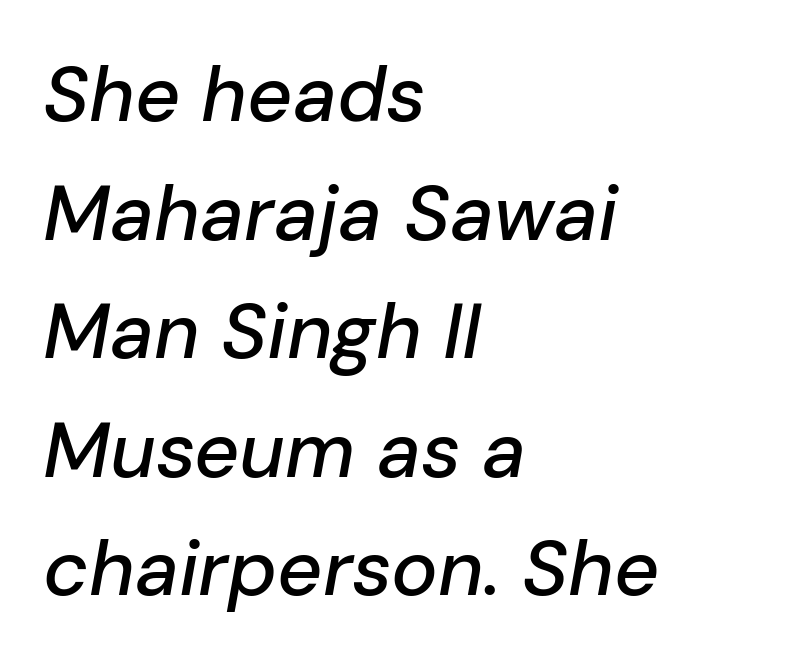
The image shows 78 px text type, italic (leaning right); set left-aligned, normal line spacing (1.52x), normal letter spacing, not underlined; low stroke contrast and a medium x-height.
